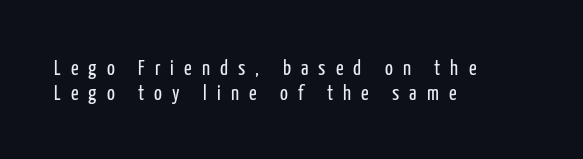
The image shows 21 px text type, upright; set left-aligned, line spacing 1.19x, unusually wide letter spacing (+0.48 em), not underlined.
